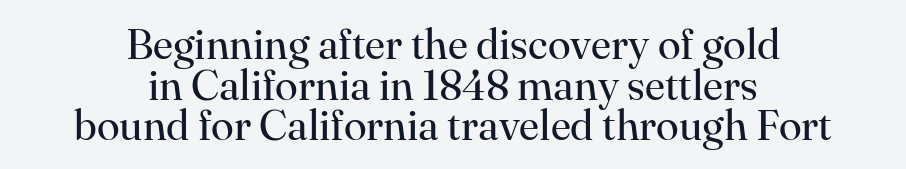
{"serif": "yes", "italic": "no", "bold": "no", "weight": "regular", "width": "normal", "stroke_contrast": "high", "x_height": "small", "monospaced": "no", "underline": "no", "align": "center", "line_spacing": "tight", "line_spacing_ratio": 0.97, "letter_spacing": "normal", "letter_spacing_em": 0.0, "glyph_px": 42}
